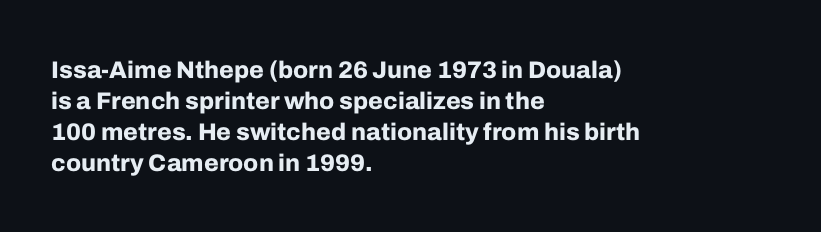
The image shows 24 px bold type, upright; set left-aligned, normal line spacing (1.29x), normal letter spacing, not underlined.
